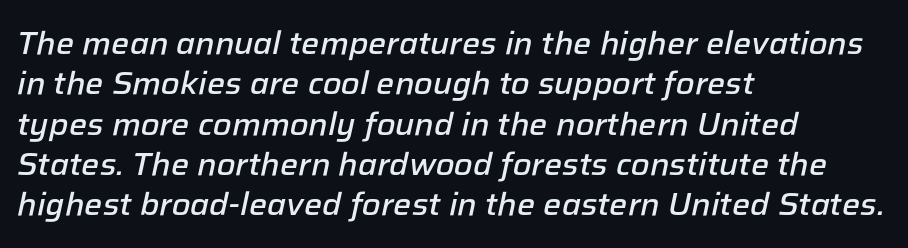
The image shows 32 px semibold type, italic (leaning right); set left-aligned, normal line spacing (1.26x), normal letter spacing, not underlined; low stroke contrast and a medium x-height.
